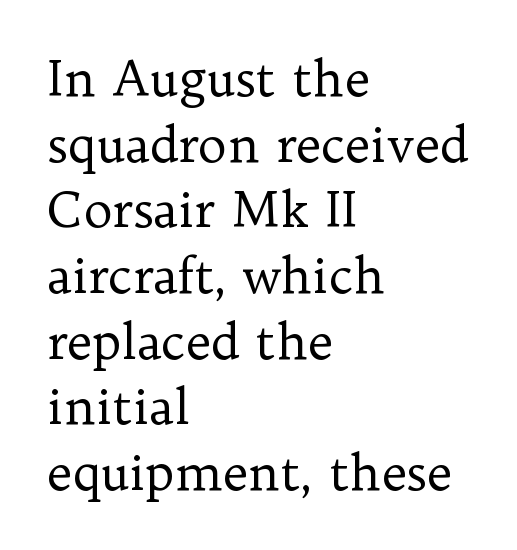
{"serif": "yes", "italic": "no", "bold": "no", "weight": "regular", "width": "normal", "stroke_contrast": "low", "x_height": "medium", "monospaced": "no", "underline": "no", "align": "left", "line_spacing": "normal", "line_spacing_ratio": 1.34, "letter_spacing": "normal", "letter_spacing_em": 0.0, "glyph_px": 49}
